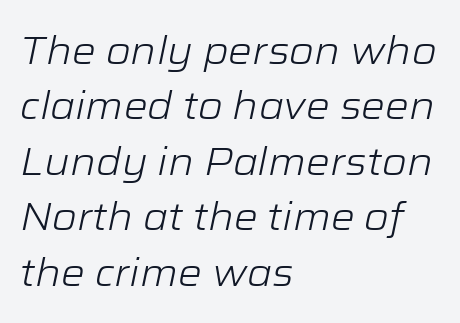
{"italic": "yes", "lean": "right", "slant_degrees": 12, "bold": "no", "weight": "light", "width": "wide", "stroke_contrast": "low", "x_height": "medium", "monospaced": "no", "underline": "no", "align": "left", "line_spacing": "normal", "line_spacing_ratio": 1.46, "letter_spacing": "normal", "letter_spacing_em": 0.0, "glyph_px": 38}
